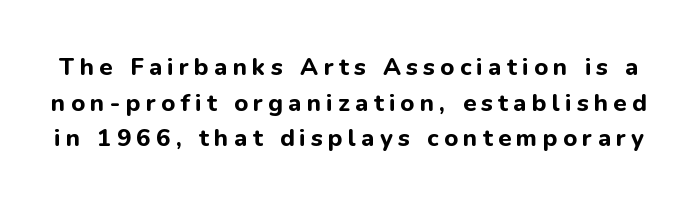
Q: Is the text bold? A: Yes.
Q: Is the text italic (slanted)? A: No, it is upright.
Q: Is the text underlined? A: No.
Q: Is the spacing between letters normal or unusually wide? A: Unusually wide.
Q: Is the spacing between lines tight, normal or loose? A: Normal.
